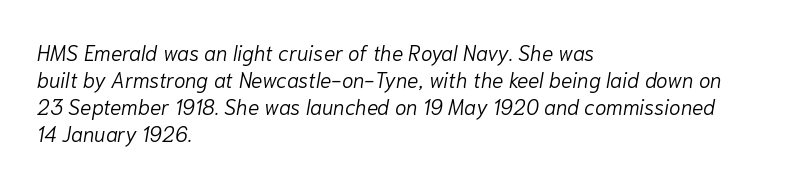
The image shows 21 px text type, italic (leaning right); set left-aligned, normal line spacing (1.29x), normal letter spacing, not underlined.
